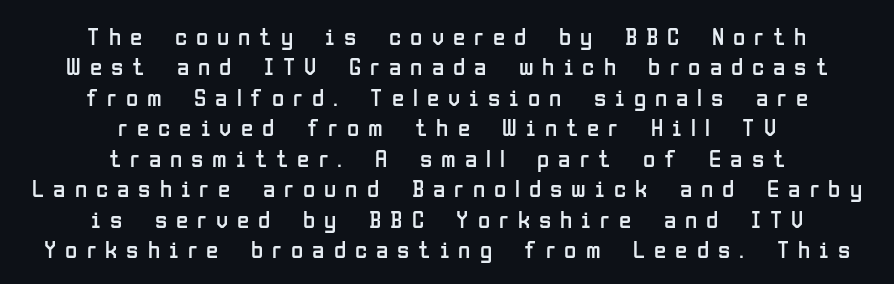
{"italic": "no", "bold": "no", "underline": "no", "align": "center", "line_spacing_ratio": 1.22, "letter_spacing": "wide", "letter_spacing_em": 0.36, "glyph_px": 25}
